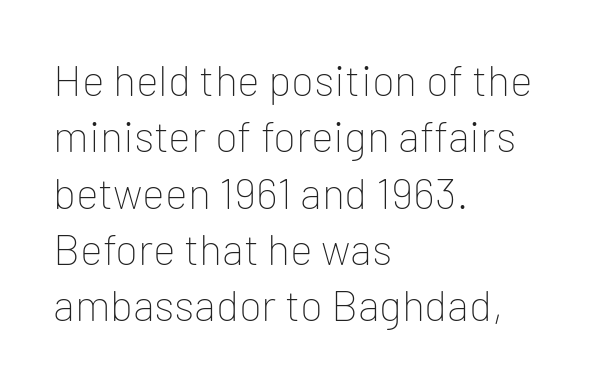
Q: Is the text bold? A: No.
Q: Is the text italic (slanted)? A: No, it is upright.
Q: Is the typeface a serif or a sans-serif typeface? A: Sans-serif.
Q: Is the text underlined? A: No.
Q: How is the paragraph aligned? A: Left-aligned.
Q: Is the spacing between letters normal or unusually wide? A: Normal.
Q: Is the spacing between lines tight, normal or loose? A: Normal.
Q: Width (condensed, normal, or wide)? A: Normal.
Q: Stroke contrast? A: Low.
Q: x-height? A: Medium.
Q: Monospaced? A: No.
